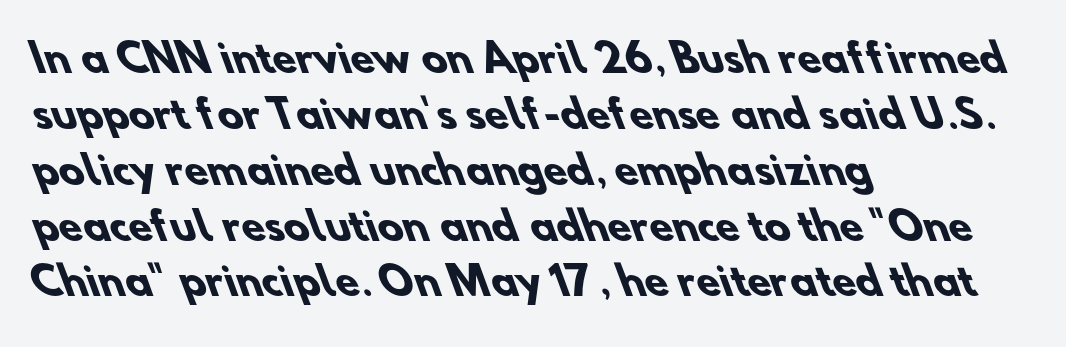
Q: Is the text bold? A: Yes.
Q: Is the typeface a serif or a sans-serif typeface? A: Sans-serif.
Q: Is the text underlined? A: No.
Q: How is the paragraph aligned? A: Left-aligned.
Q: Is the spacing between letters normal or unusually wide? A: Normal.
Q: Is the spacing between lines tight, normal or loose? A: Normal.
Q: Width (condensed, normal, or wide)? A: Normal.
Q: Stroke contrast? A: Low.
Q: x-height? A: Small.
Q: Monospaced? A: No.
